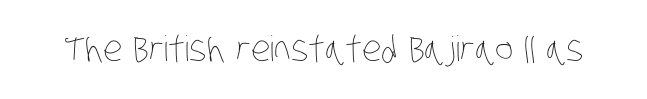
{"bold": "no", "weight": "thin", "width": "condensed", "stroke_contrast": "low", "x_height": "large", "monospaced": "no", "underline": "no", "letter_spacing": "normal", "letter_spacing_em": 0.0, "glyph_px": 35}
